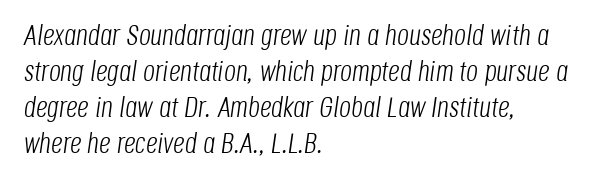
Stem width sits at or under what a default text font uses. One-word summary of the alignment: left. The rendering uses natural spacing where letterforms have individual widths. Nobody drew a line under any word here. These lines were composed using italics.
